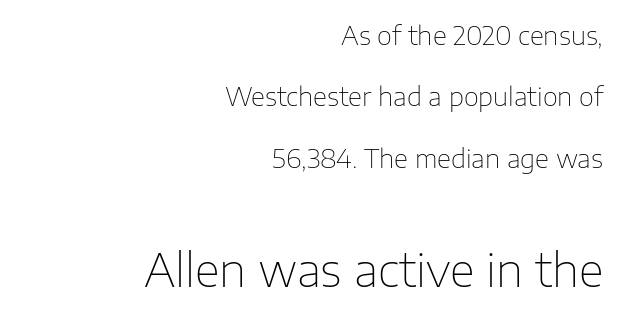
{"serif": "no", "italic": "no", "bold": "no", "weight": "thin", "width": "normal", "stroke_contrast": "low", "x_height": "medium", "monospaced": "no", "underline": "no", "align": "right", "line_spacing": "loose", "line_spacing_ratio": 2.36, "letter_spacing": "normal", "letter_spacing_em": 0.0, "larger_block": "second", "size_ratio": 1.77, "glyph_px": 46}
